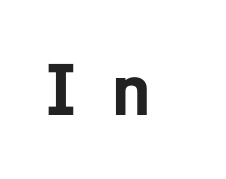
The image shows 73 px sans-serif type, upright; set unusually wide letter spacing (+0.47 em), not underlined; low stroke contrast and a medium x-height.
